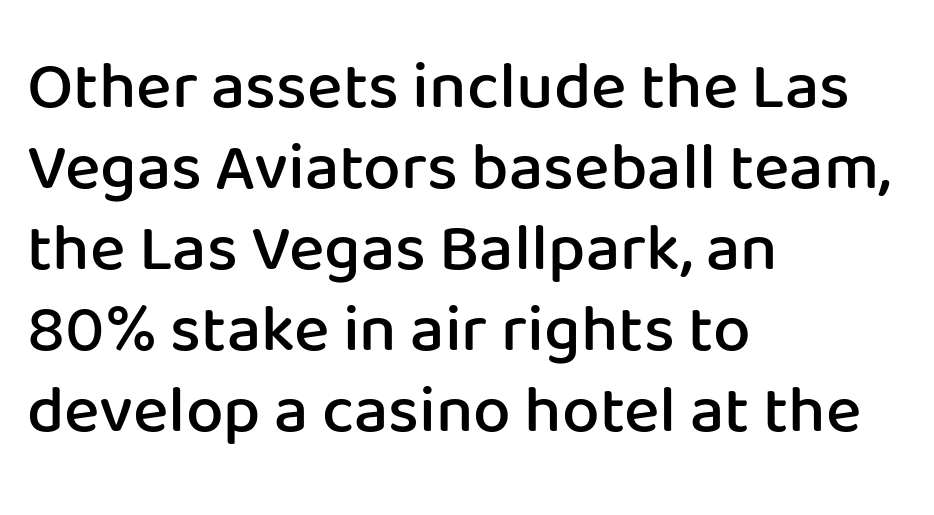
A bit beefed up — I'd call it semibold rather than bold. Each letter keeps its own natural width here, so spacing adapts to shape. Style check: upright. Does the type have serifs? No, each stem ends abruptly. Letter spacing: default.
